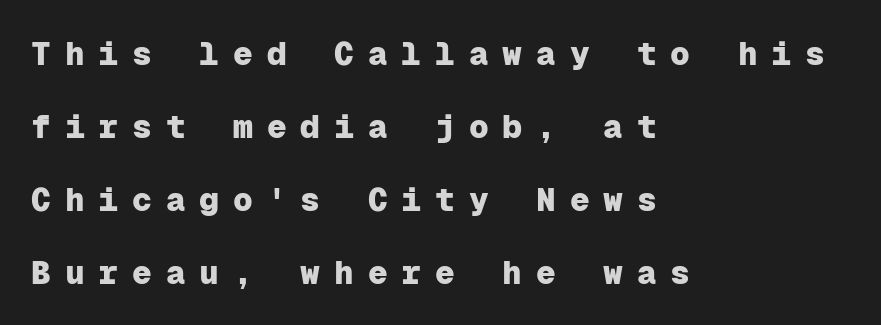
Q: Is the text bold? A: Yes.
Q: Is the text italic (slanted)? A: No, it is upright.
Q: Is the typeface a serif or a sans-serif typeface? A: Sans-serif.
Q: Is the text underlined? A: No.
Q: How is the paragraph aligned? A: Left-aligned.
Q: Is the spacing between letters normal or unusually wide? A: Unusually wide.
Q: Is the spacing between lines tight, normal or loose? A: Loose.
Q: Width (condensed, normal, or wide)? A: Normal.
Q: Stroke contrast? A: Low.
Q: x-height? A: Medium.
Q: Monospaced? A: Yes.
